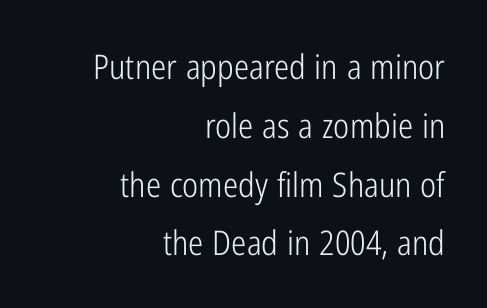
Q: Is the text bold? A: No.
Q: Is the text italic (slanted)? A: No, it is upright.
Q: Is the typeface a serif or a sans-serif typeface? A: Sans-serif.
Q: Is the text underlined? A: No.
Q: How is the paragraph aligned? A: Right-aligned.
Q: Is the spacing between letters normal or unusually wide? A: Normal.
Q: Width (condensed, normal, or wide)? A: Condensed.
Q: Stroke contrast? A: Low.
Q: x-height? A: Medium.
Q: Monospaced? A: No.
